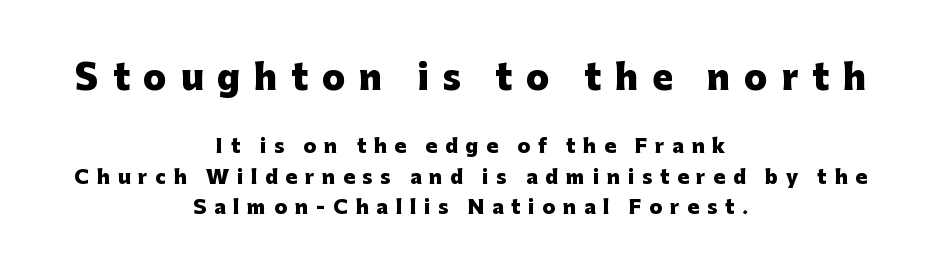
The letters advance in unequal steps, a hallmark of proportional type. Evenly set lines give the paragraph a standard silhouette. Reading down the block, each line starts at a different indent, mirrored at its end. Reading top to bottom, the characters get smaller at the block break. Chunky letters — that's bold for sure. Unlike italic type, these characters show no tilt at all.
